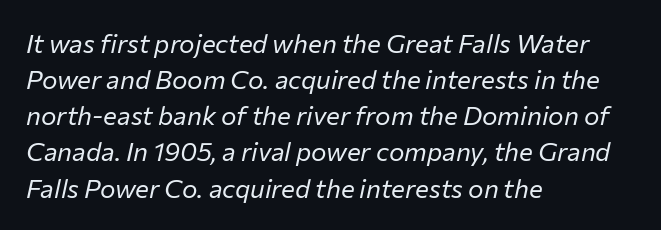
Q: Is the text bold? A: No.
Q: Is the text italic (slanted)? A: Yes, it leans right by about 12 degrees.
Q: Is the text underlined? A: No.
Q: How is the paragraph aligned? A: Left-aligned.
Q: Is the spacing between letters normal or unusually wide? A: Normal.
Q: Is the spacing between lines tight, normal or loose? A: Normal.
